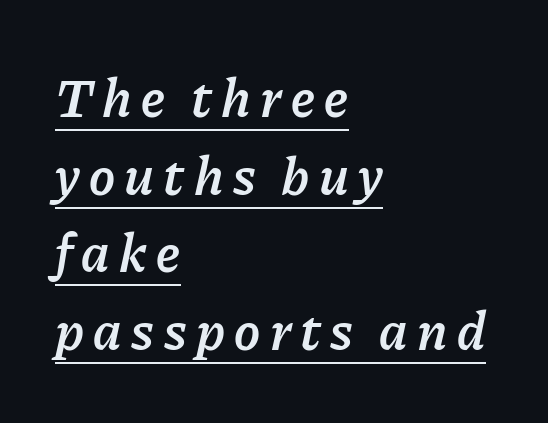
{"italic": "yes", "lean": "right", "slant_degrees": 11, "bold": "semi", "weight": "semibold", "width": "normal", "stroke_contrast": "low", "x_height": "medium", "monospaced": "no", "underline": "yes", "align": "left", "line_spacing": "normal", "line_spacing_ratio": 1.41, "glyph_px": 55}
